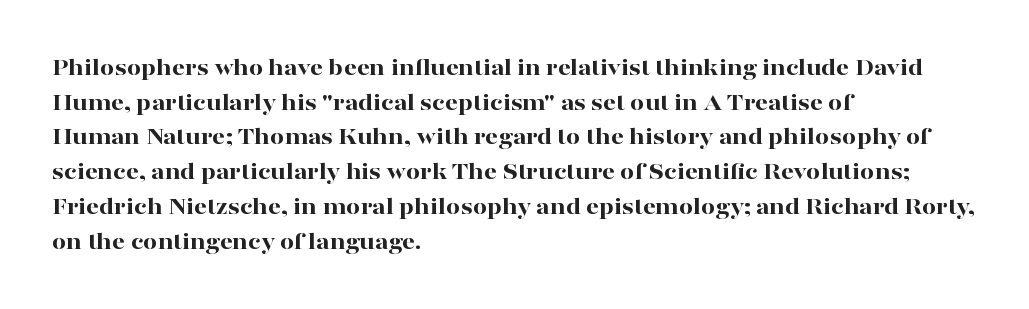
{"italic": "no", "bold": "yes", "underline": "no", "align": "left", "line_spacing": "normal", "line_spacing_ratio": 1.39, "letter_spacing": "normal", "letter_spacing_em": 0.0, "glyph_px": 25}
